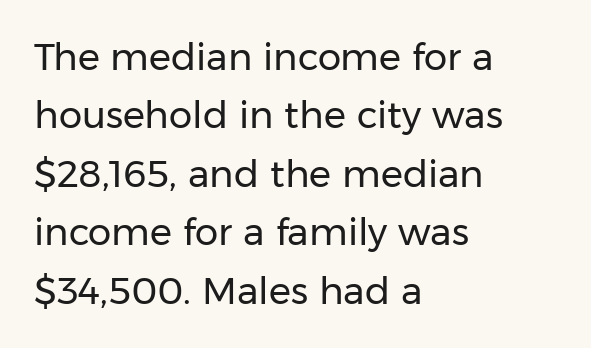
Note the varied advance widths — an 'i' is clearly narrower than an 'm'. A classic flush-left, rag-right setting is used for this passage. Caption: face not bold, strokes unweighted. The passage shown is typeset with a sans-serif family. There is no visible air inserted between adjacent glyphs.
